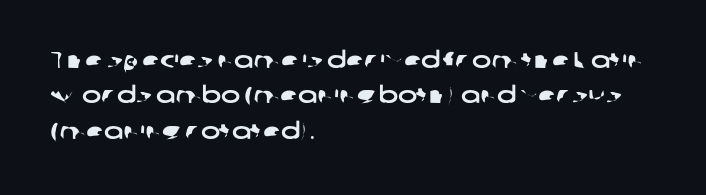
Q: Is the text underlined? A: No.
Q: How is the paragraph aligned? A: Left-aligned.
Q: Is the spacing between letters normal or unusually wide? A: Normal.
Q: Is the spacing between lines tight, normal or loose? A: Normal.
